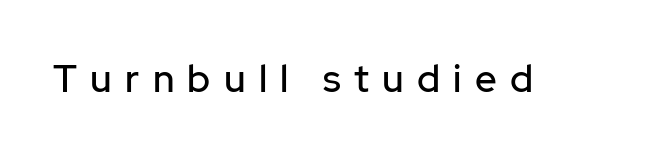
Q: Is the text italic (slanted)? A: No, it is upright.
Q: Is the typeface a serif or a sans-serif typeface? A: Sans-serif.
Q: Is the text underlined? A: No.
Q: Is the spacing between letters normal or unusually wide? A: Unusually wide.
Q: Width (condensed, normal, or wide)? A: Normal.
Q: Stroke contrast? A: Low.
Q: x-height? A: Medium.
Q: Monospaced? A: No.
